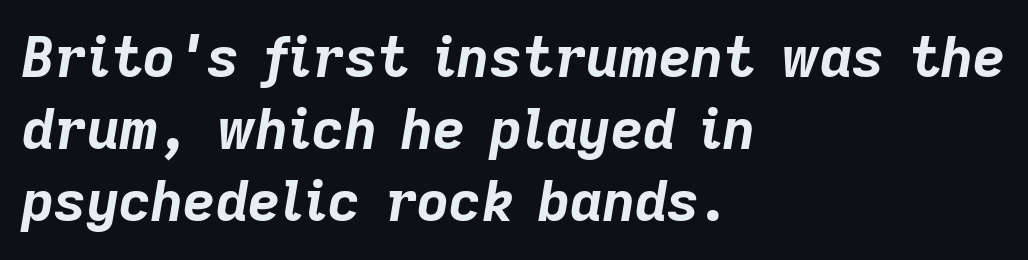
You can tell it's italic because the verticals aren't actually vertical. Plain, unruled lines of type. The ragged edge is on the right, which tells us the setting is flush left. A typesetter would call this proportional, since set widths differ per character. I'd describe the lettering as bold — thick and assertive. Spacing between characters is what you'd get straight out of the box.
